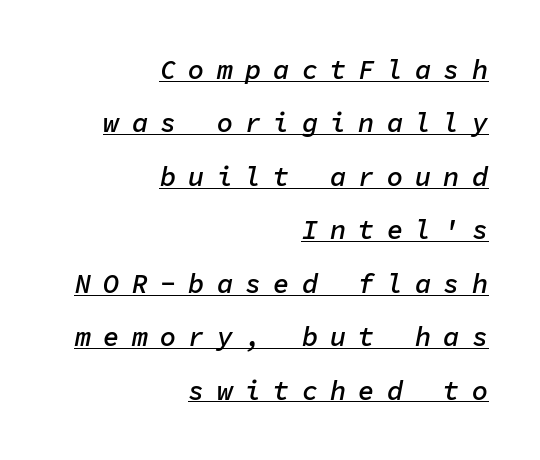
Q: Is the text bold? A: Semi-bold.
Q: Is the text italic (slanted)? A: Yes, it leans right by about 11 degrees.
Q: Is the text underlined? A: Yes.
Q: How is the paragraph aligned? A: Right-aligned.
Q: Is the spacing between letters normal or unusually wide? A: Unusually wide.
Q: Is the spacing between lines tight, normal or loose? A: Loose.
